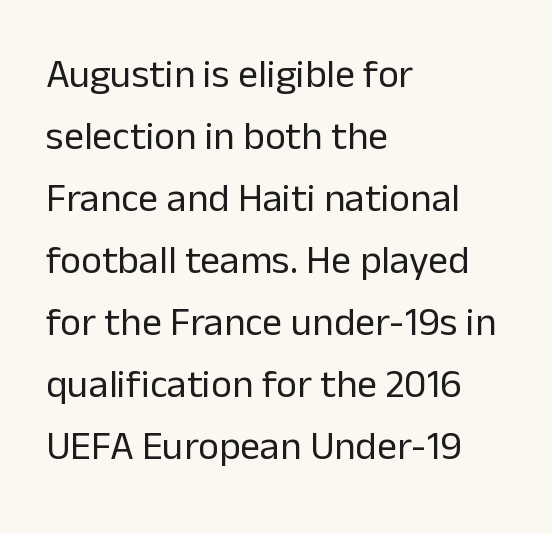
The image shows 40 px regular-weight sans-serif type, upright; set left-aligned, normal line spacing (1.55x), normal letter spacing, not underlined; low stroke contrast and a medium x-height.
